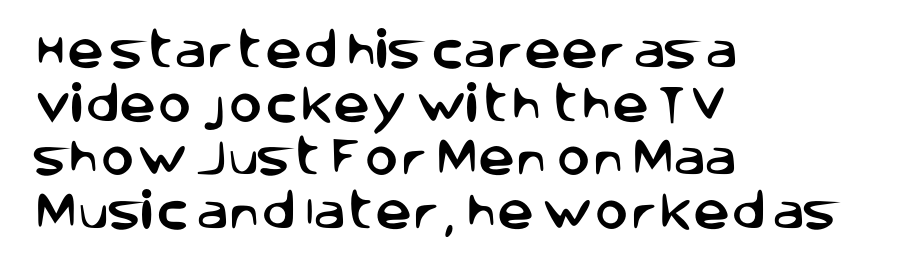
Q: Is the text italic (slanted)? A: No, it is upright.
Q: Is the typeface a serif or a sans-serif typeface? A: Sans-serif.
Q: Is the text underlined? A: No.
Q: How is the paragraph aligned? A: Left-aligned.
Q: Is the spacing between letters normal or unusually wide? A: Normal.
Q: Is the spacing between lines tight, normal or loose? A: Normal.
Q: Width (condensed, normal, or wide)? A: Normal.
Q: Stroke contrast? A: Low.
Q: x-height? A: Large.
Q: Monospaced? A: No.
